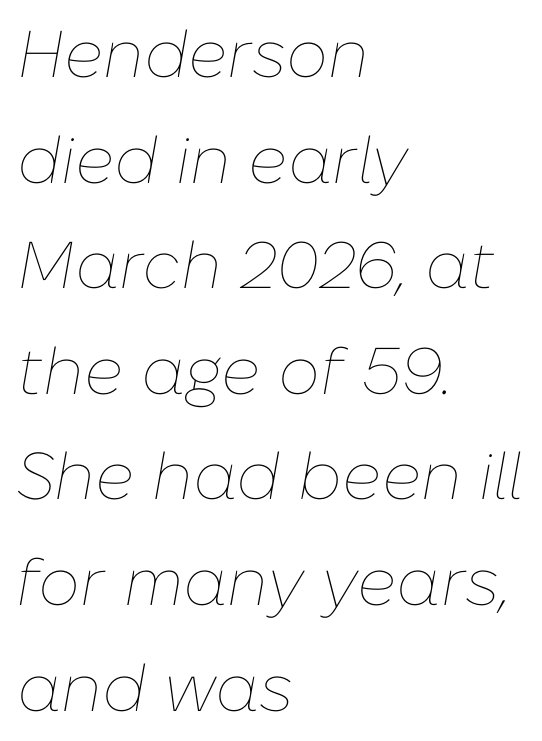
Q: Is the text bold? A: No.
Q: Is the text italic (slanted)? A: Yes, it leans right by about 10 degrees.
Q: Is the text underlined? A: No.
Q: How is the paragraph aligned? A: Left-aligned.
Q: Is the spacing between letters normal or unusually wide? A: Normal.
Q: Is the spacing between lines tight, normal or loose? A: Normal.
Q: Width (condensed, normal, or wide)? A: Normal.
Q: Stroke contrast? A: Low.
Q: x-height? A: Medium.
Q: Monospaced? A: No.
